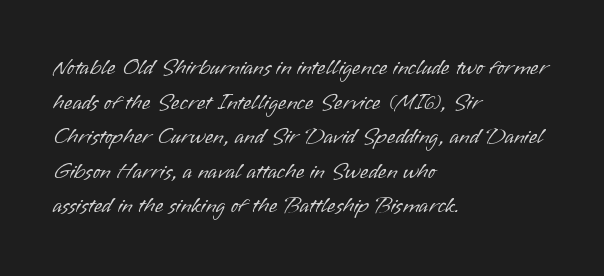
Which margin do the lines hug? The left one — the right edge is uneven. Summary of vertical rhythm: regular, with standard interline spacing. These glyphs show unthickened strokes, regular width or finer. The rendering keeps characters at their native spacing. The gap between lines stays unmarked.
